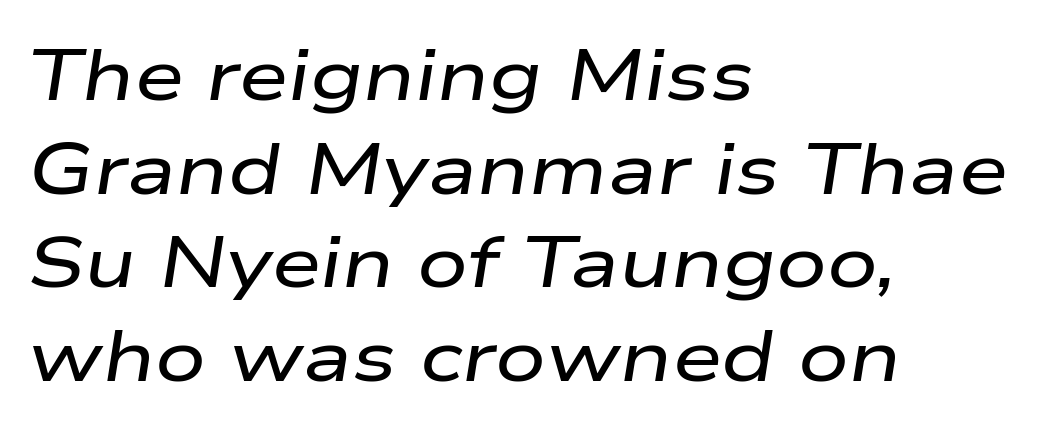
A typesetter would call this proportional, since set widths differ per character. The line texture is even and compact thanks to regular tracking. One glance says typical: line gaps are just what's usual. Notice how the passage keeps a crisp vertical edge on the left only. Words float on clear page, feet unadorned. Quick note: italic.
